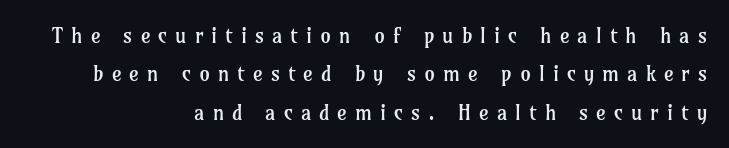
The image shows 21 px text type, upright; set right-aligned, line spacing 1.83x, unusually wide letter spacing (+0.38 em), not underlined.
